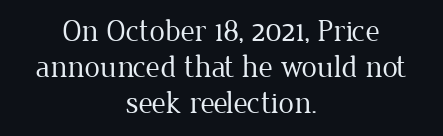
Do the letters lean? They stand straight. The type family on display is of the serif kind. The passage shown is typed in a proportional face where columns would drift. Underlining? Definitely not there. Teacher's note: observe the equal gaps on both sides — that is centered alignment.
